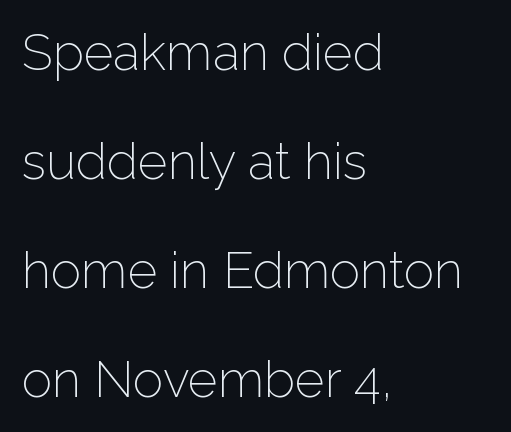
This sample has the flowing, uneven cadence of proportional lettering. This reads as an unemphasized weight, regular at the heaviest. Characters remain perfectly vertical along every line. Any mark beneath the type? The region is blank. The passage shown stacks its lines with a broad gap. What stands out about the letter spacing? Nothing — it is the standard amount.
